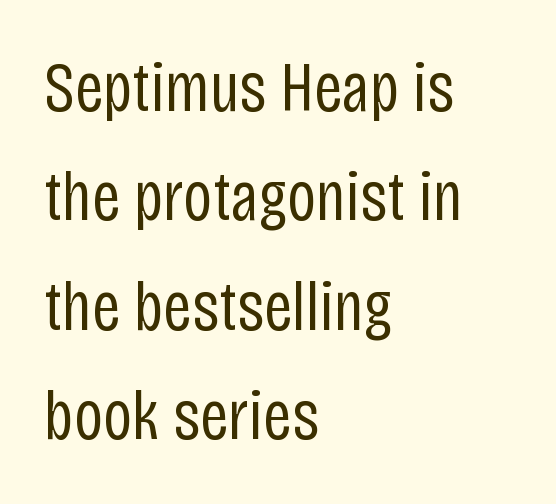
{"serif": "no", "italic": "no", "bold": "no", "weight": "regular", "width": "condensed", "stroke_contrast": "low", "x_height": "large", "monospaced": "no", "underline": "no", "align": "left", "line_spacing": "normal", "line_spacing_ratio": 1.54, "letter_spacing": "normal", "letter_spacing_em": 0.0, "glyph_px": 71}
